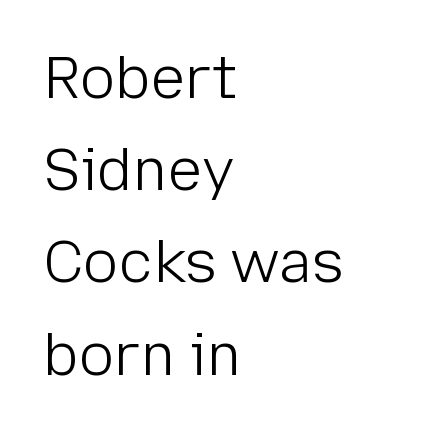
Spacing verdict: proportional, widths tailored to each character. Posture: upright roman. Vertically, the passage feels balanced, rows spaced as you'd expect. Grotesque or geometric, the face here clearly has no serifs. The strokes carry an ordinary text weight at most.
